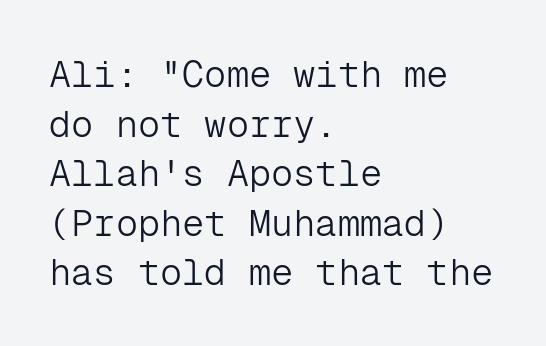
Q: Is the text bold? A: No.
Q: Is the text italic (slanted)? A: No, it is upright.
Q: Is the typeface a serif or a sans-serif typeface? A: Sans-serif.
Q: Is the text underlined? A: No.
Q: How is the paragraph aligned? A: Left-aligned.
Q: Is the spacing between letters normal or unusually wide? A: Normal.
Q: Is the spacing between lines tight, normal or loose? A: Normal.
Q: Width (condensed, normal, or wide)? A: Normal.
Q: Stroke contrast? A: Low.
Q: x-height? A: Medium.
Q: Monospaced? A: Yes.
